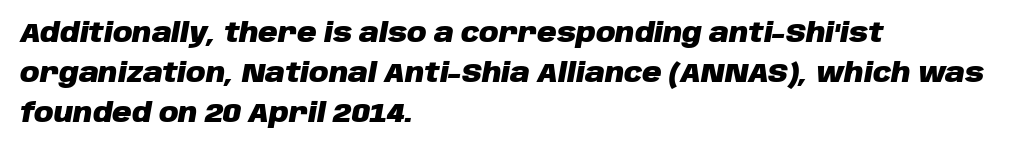
{"italic": "yes", "lean": "right", "slant_degrees": 10, "bold": "yes", "underline": "no", "align": "left", "line_spacing": "normal", "line_spacing_ratio": 1.48, "letter_spacing": "normal", "letter_spacing_em": 0.0, "glyph_px": 27}
